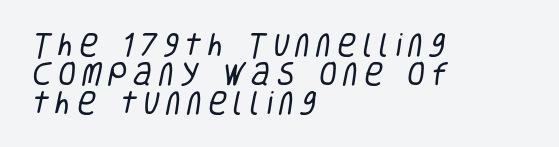
The image shows 26 px text type; set left-aligned, tight line spacing (1.11x), unusually wide letter spacing (+0.24 em), not underlined.
